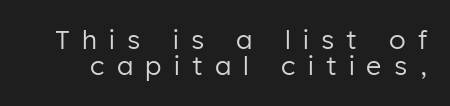
{"italic": "no", "bold": "no", "underline": "no", "line_spacing": "tight", "line_spacing_ratio": 1.01, "letter_spacing": "wide", "letter_spacing_em": 0.47, "glyph_px": 26}
